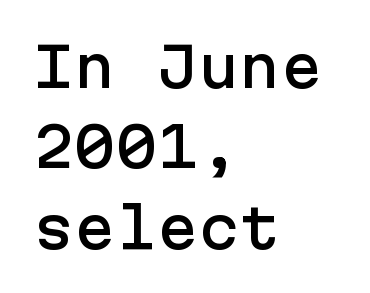
Q: Is the text italic (slanted)? A: No, it is upright.
Q: Is the typeface a serif or a sans-serif typeface? A: Sans-serif.
Q: Is the text underlined? A: No.
Q: How is the paragraph aligned? A: Left-aligned.
Q: Is the spacing between letters normal or unusually wide? A: Normal.
Q: Is the spacing between lines tight, normal or loose? A: Normal.
Q: Width (condensed, normal, or wide)? A: Normal.
Q: Stroke contrast? A: Low.
Q: x-height? A: Medium.
